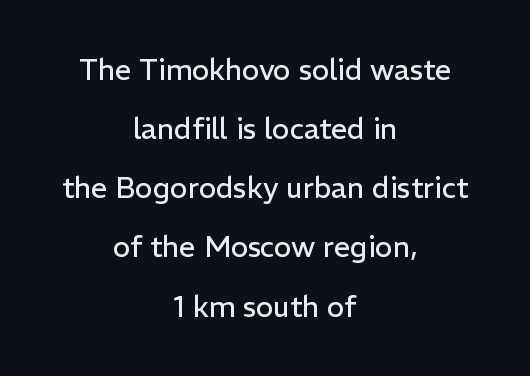
Posture: vertical. Looks like regular typesetting: each glyph gets only the width it needs. Weight: not bold — regular or lighter. Every row of glyphs is offset so its center matches the block's center.
